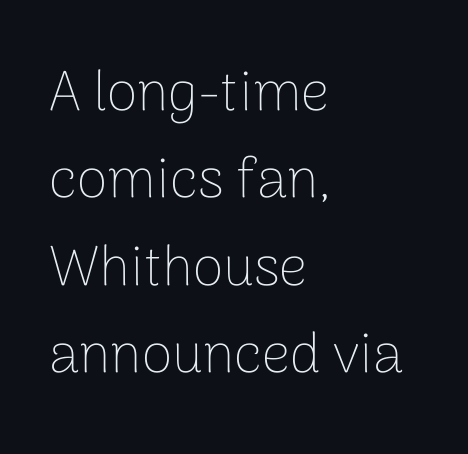
The image shows 56 px thin sans-serif type, upright; set left-aligned, normal line spacing (1.56x), normal letter spacing, not underlined; low stroke contrast and a medium x-height.
